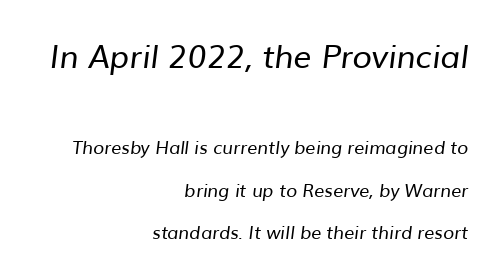
The image shows 32 px regular-weight sans-serif type; set right-aligned, loose line spacing (2.38x), normal letter spacing, not underlined; the first (top) block is 1.78x larger; low stroke contrast and a medium x-height.
